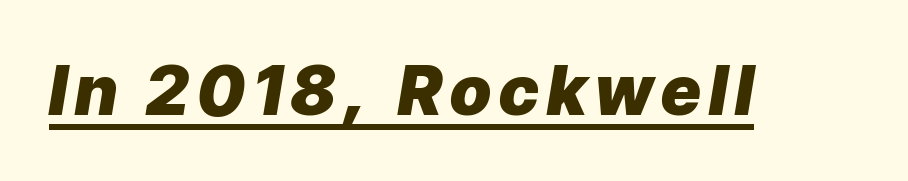
The image shows 68 px heavy type, italic (leaning right); set underlined; low stroke contrast and a medium x-height.
